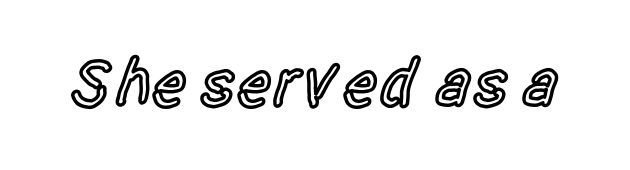
Q: Is the text bold? A: Semi-bold.
Q: Is the text italic (slanted)? A: Yes.
Q: Is the typeface a serif or a sans-serif typeface? A: Sans-serif.
Q: Is the text underlined? A: No.
Q: Is the spacing between letters normal or unusually wide? A: Normal.
Q: Width (condensed, normal, or wide)? A: Condensed.
Q: x-height? A: Large.
Q: Monospaced? A: No.
